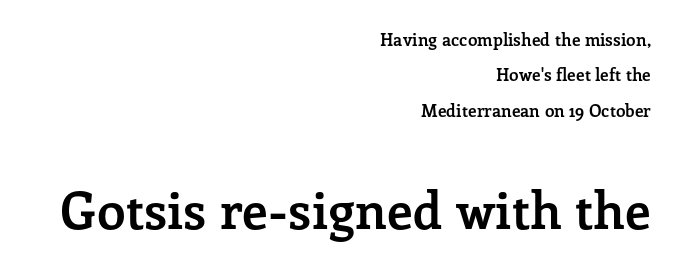
The font family rendered here belongs to the serif group. Is the lower block the larger one? Yes — the lower block carries the bigger type. The letterforms sit shoulder to shoulder at normal distance. Typeset ragged left — the right edge is the straight one. Ordinary non-slanted type is in use. The face used here is proportionally spaced, like ordinary book or web type.
